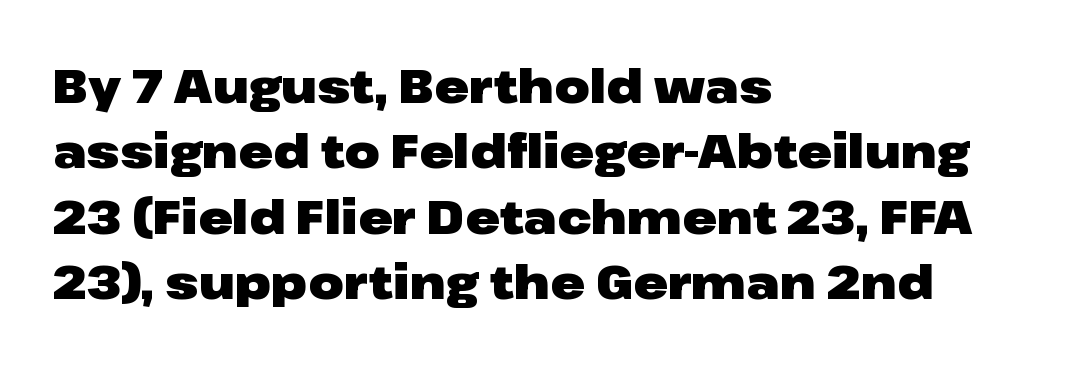
The area under the type is left untouched. Every character sits straight up, as roman type does. Nobody touched the tracking dial on this one. Caption: bold face, heavy strokes. Spacing verdict: proportional, widths tailored to each character. The ragged edge is on the right, which tells us the setting is flush left.
